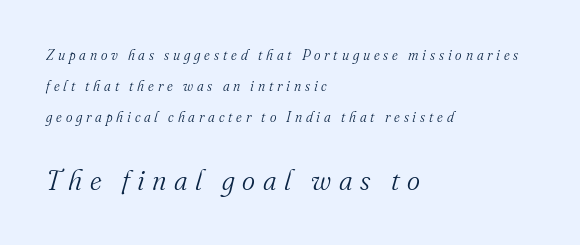
Q: Is the text bold? A: No.
Q: Is the text italic (slanted)? A: Yes, it leans right by about 16 degrees.
Q: Is the typeface a serif or a sans-serif typeface? A: Serif.
Q: Is the text underlined? A: No.
Q: How is the paragraph aligned? A: Left-aligned.
Q: Is the spacing between letters normal or unusually wide? A: Unusually wide.
Q: Is the spacing between lines tight, normal or loose? A: Loose.
Q: Which block of text is set in a larger size, the first (top) or the second (bottom)? A: The second (bottom) one.
Q: Width (condensed, normal, or wide)? A: Normal.
Q: Stroke contrast? A: Medium.
Q: x-height? A: Small.
Q: Monospaced? A: No.
